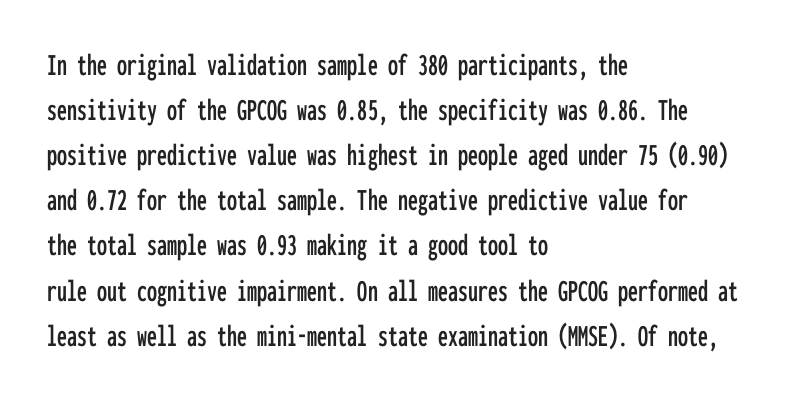
Look at the bottom of the vertical strokes: they stop flat, with no serifs. The zone under the glyphs is completely vacant. Regarding leading, the lines here are spaced in the standard way. Does the lettering tilt? It doesn't — this is upright. A typesetter would call this monospace, since all characters share one set width. One-word summary of the alignment: left.
